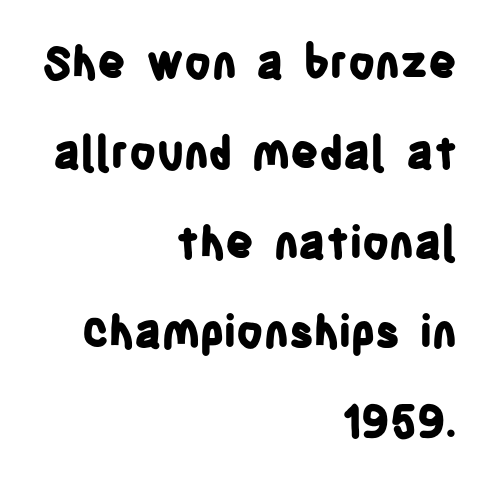
{"serif": "no", "italic": "no", "bold": "yes", "weight": "bold", "width": "condensed", "stroke_contrast": "low", "x_height": "large", "monospaced": "no", "underline": "no", "align": "right", "line_spacing": "loose", "line_spacing_ratio": 2.04, "letter_spacing": "normal", "letter_spacing_em": 0.0, "glyph_px": 44}
